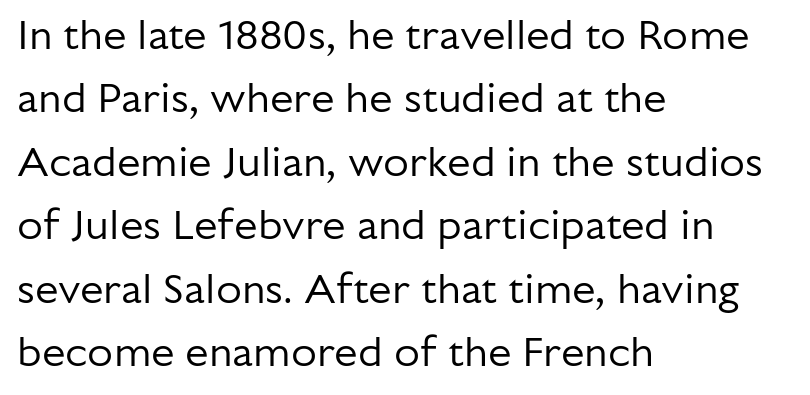
{"serif": "no", "italic": "no", "bold": "no", "weight": "regular", "width": "normal", "stroke_contrast": "low", "x_height": "medium", "monospaced": "no", "underline": "no", "align": "left", "line_spacing": "normal", "line_spacing_ratio": 1.51, "letter_spacing": "normal", "letter_spacing_em": 0.0, "glyph_px": 42}
